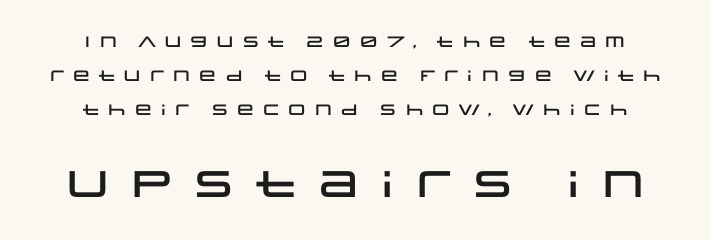
{"serif": "no", "italic": "no", "width": "wide", "stroke_contrast": "low", "x_height": "large", "monospaced": "no", "underline": "no", "line_spacing": "loose", "line_spacing_ratio": 2.27, "letter_spacing": "wide", "letter_spacing_em": 0.24, "larger_block": "second", "size_ratio": 2.47, "glyph_px": 37}
